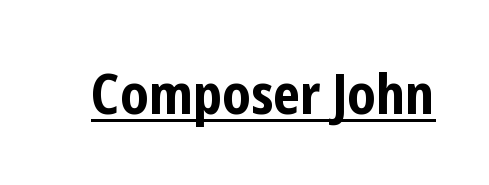
To sum up the face: it is a sans, with no serifs. Tall strokes in this sample are plumb rather than angled. Is the type bold? Yes — the strokes are clearly thick and heavy. A typesetter would call this zero additional tracking.
